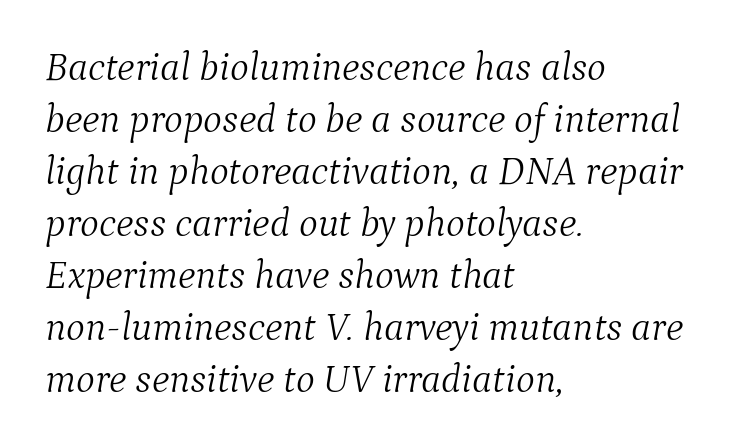
The image shows 40 px light serif type, italic (leaning right); set left-aligned, normal line spacing (1.3x), normal letter spacing, not underlined; medium stroke contrast and a medium x-height.
